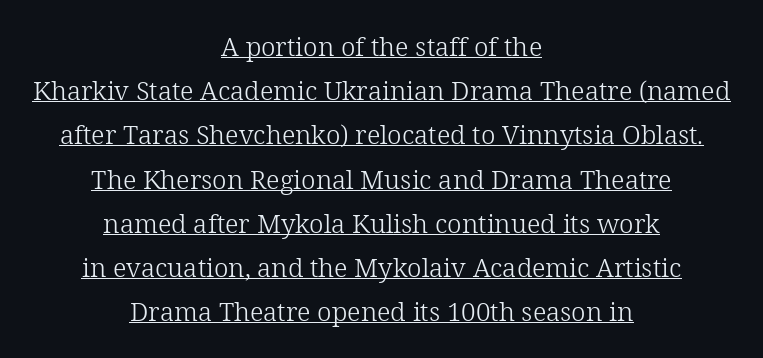
The image shows 26 px text type, upright; set centered, normal line spacing (1.7x), normal letter spacing, underlined.
